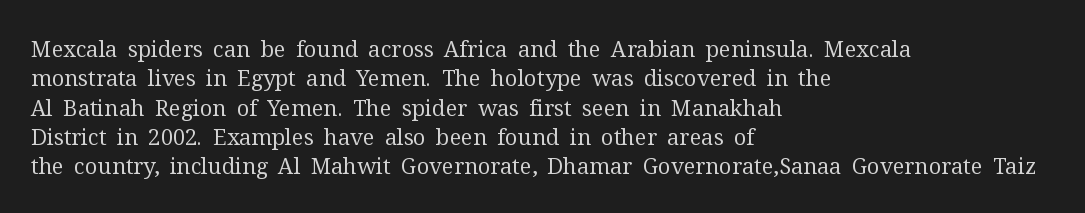
Q: Is the text bold? A: No.
Q: Is the text italic (slanted)? A: No, it is upright.
Q: Is the text underlined? A: No.
Q: How is the paragraph aligned? A: Left-aligned.
Q: Is the spacing between letters normal or unusually wide? A: Normal.
Q: Is the spacing between lines tight, normal or loose? A: Normal.
